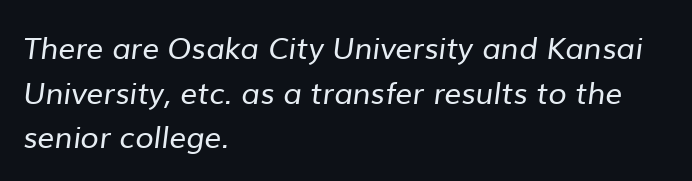
{"serif": "no", "bold": "no", "weight": "regular", "width": "normal", "stroke_contrast": "low", "x_height": "medium", "monospaced": "no", "underline": "no", "align": "left", "line_spacing": "normal", "line_spacing_ratio": 1.49, "letter_spacing": "normal", "letter_spacing_em": 0.0, "glyph_px": 30}
